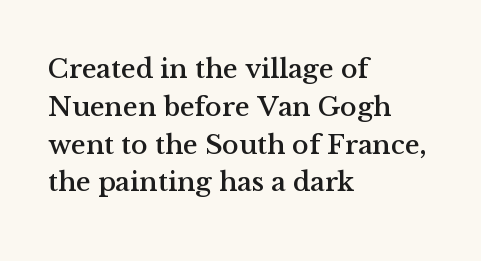
The image shows 28 px serif type, upright; set left-aligned, normal line spacing (1.35x), normal letter spacing, not underlined; medium stroke contrast and a medium x-height.
